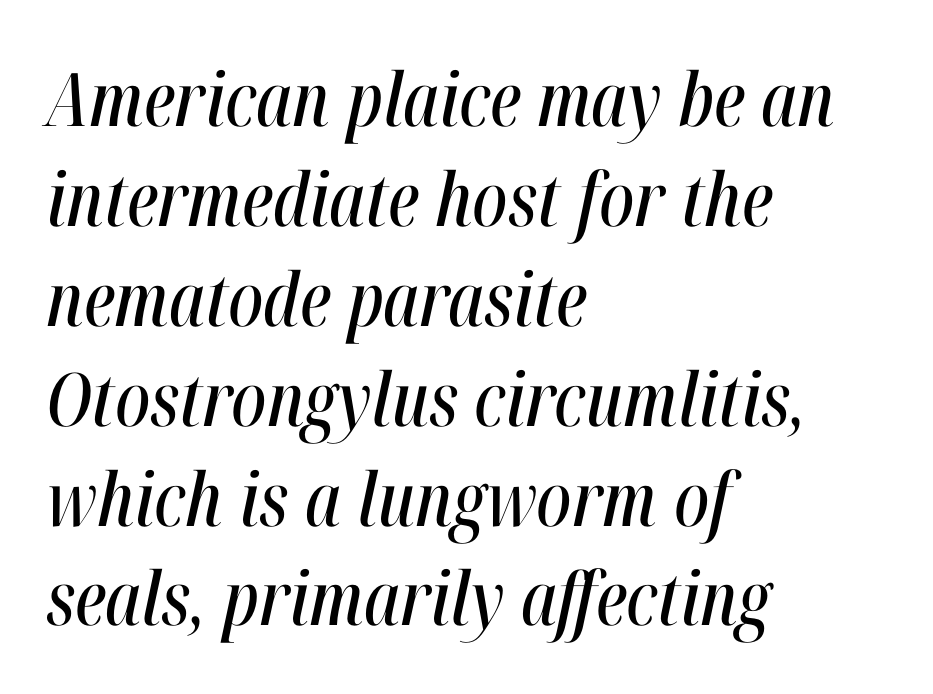
The image shows 74 px condensed type, italic (leaning right); set left-aligned, normal line spacing (1.35x), normal letter spacing, not underlined; high stroke contrast and a medium x-height.
